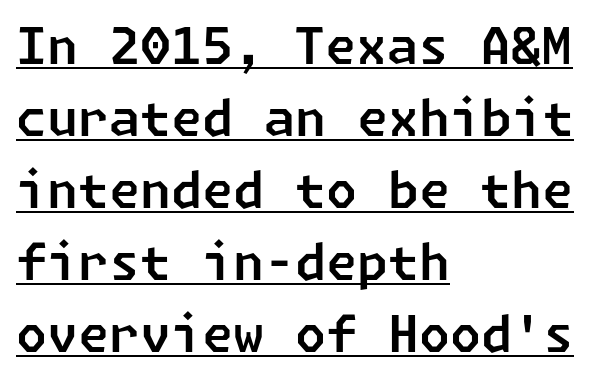
Summary of vertical rhythm: regular, with standard interline spacing. The rendering uses the underline text-decoration. Observe the absence of serifs on each vertical stroke in this sample. These lines stack with their left ends in a neat column. In terms of letterspacing, this is plain default setting.
